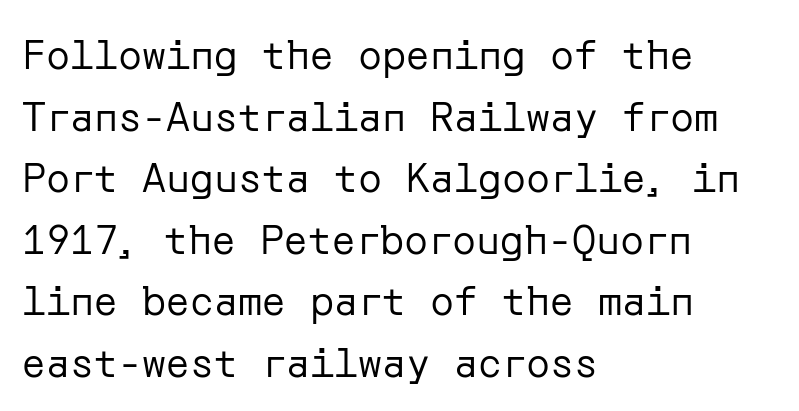
Q: Is the text bold? A: No.
Q: Is the text italic (slanted)? A: No, it is upright.
Q: Is the typeface a serif or a sans-serif typeface? A: Sans-serif.
Q: Is the text underlined? A: No.
Q: How is the paragraph aligned? A: Left-aligned.
Q: Is the spacing between letters normal or unusually wide? A: Normal.
Q: Is the spacing between lines tight, normal or loose? A: Normal.
Q: Width (condensed, normal, or wide)? A: Normal.
Q: Stroke contrast? A: Low.
Q: x-height? A: Medium.
